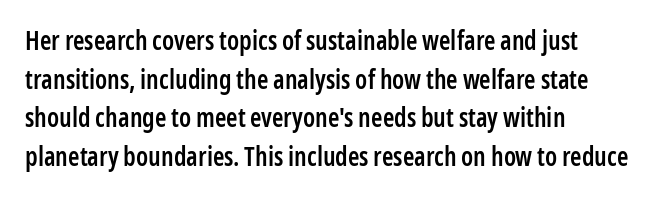
The image shows 26 px text type, upright; set left-aligned, normal line spacing (1.49x), normal letter spacing, not underlined.
